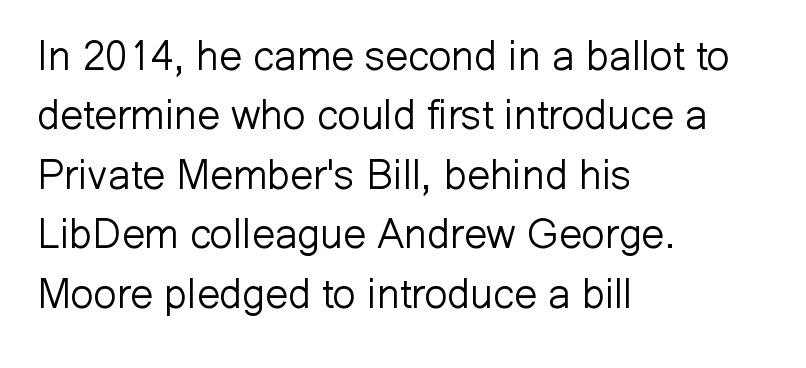
Q: Is the text bold? A: No.
Q: Is the text italic (slanted)? A: No, it is upright.
Q: Is the typeface a serif or a sans-serif typeface? A: Sans-serif.
Q: Is the text underlined? A: No.
Q: How is the paragraph aligned? A: Left-aligned.
Q: Is the spacing between letters normal or unusually wide? A: Normal.
Q: Is the spacing between lines tight, normal or loose? A: Normal.
Q: Width (condensed, normal, or wide)? A: Normal.
Q: Stroke contrast? A: Low.
Q: x-height? A: Medium.
Q: Monospaced? A: No.
